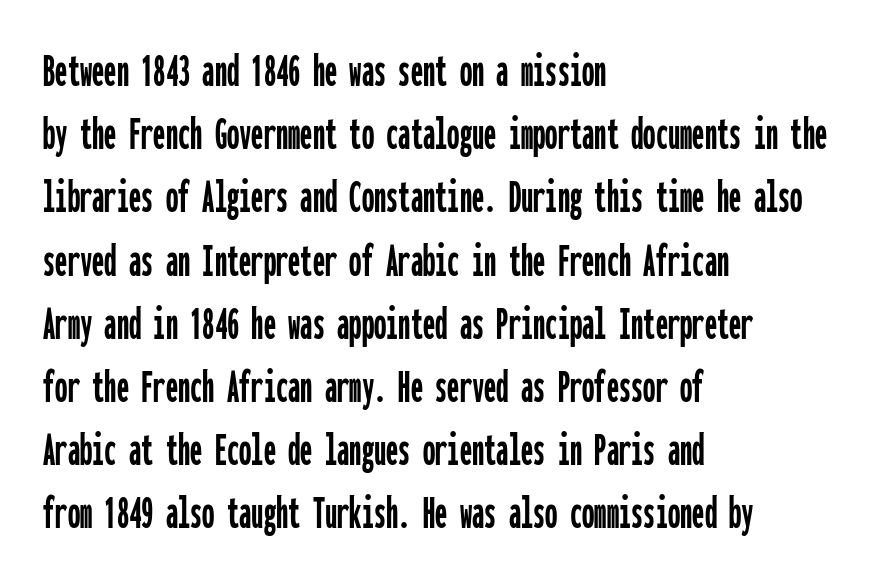
{"serif": "no", "italic": "no", "width": "condensed", "stroke_contrast": "low", "x_height": "medium", "monospaced": "yes", "underline": "no", "align": "left", "line_spacing": "normal", "line_spacing_ratio": 1.29, "letter_spacing": "normal", "letter_spacing_em": 0.0, "glyph_px": 49}
